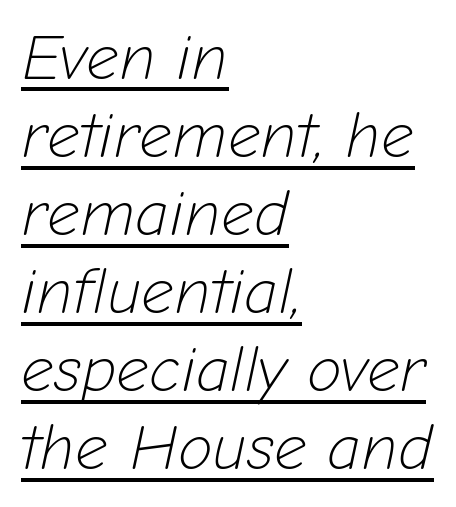
The image shows 64 px light type, italic (leaning right); set left-aligned, line spacing 1.22x, normal letter spacing, underlined; low stroke contrast and a medium x-height.
